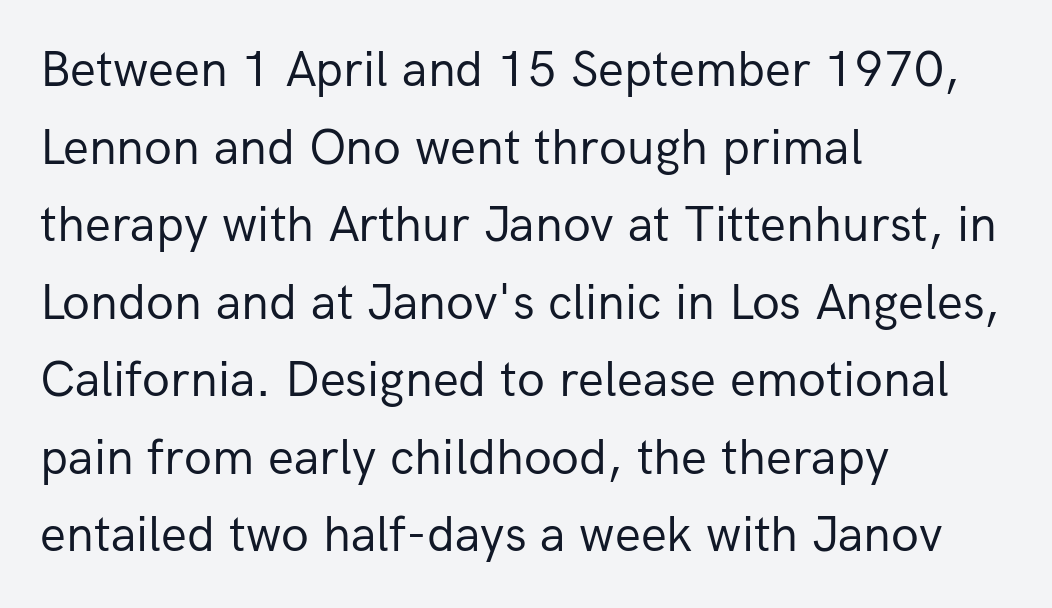
Observe the absence of serifs on each vertical stroke in this sample. The letterforms sit shoulder to shoulder at normal distance. You could not count columns in this text — the font is proportionally spaced. The lines sit at an ordinary, default distance from one another. Ascenders rise straight up at ninety degrees. Glance below the letters and you will spot only blank space.
